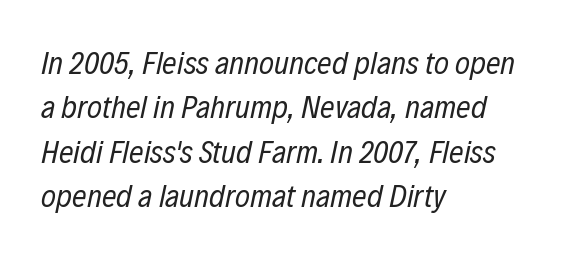
{"italic": "yes", "lean": "right", "slant_degrees": 12, "bold": "no", "weight": "regular", "width": "condensed", "stroke_contrast": "low", "x_height": "medium", "monospaced": "no", "underline": "no", "align": "left", "line_spacing": "normal", "line_spacing_ratio": 1.39, "letter_spacing": "normal", "letter_spacing_em": 0.0, "glyph_px": 32}
